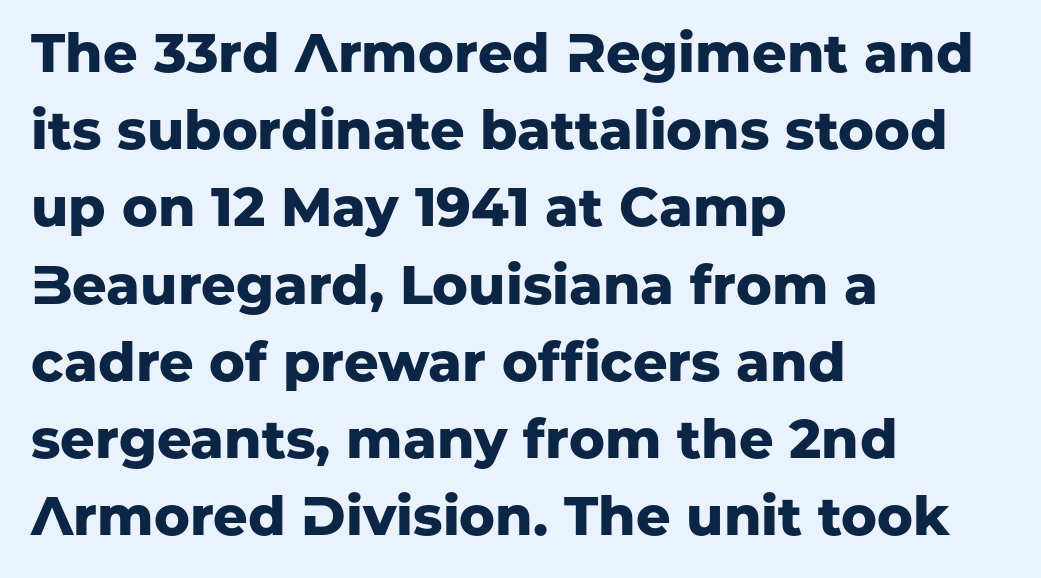
Reading down the column, the eye jumps a familiar distance to each next line. A clean baseline with only descenders dipping below it. Characters remain perfectly vertical along every line. The setting favours the left margin, as ordinary paragraphs usually do.
